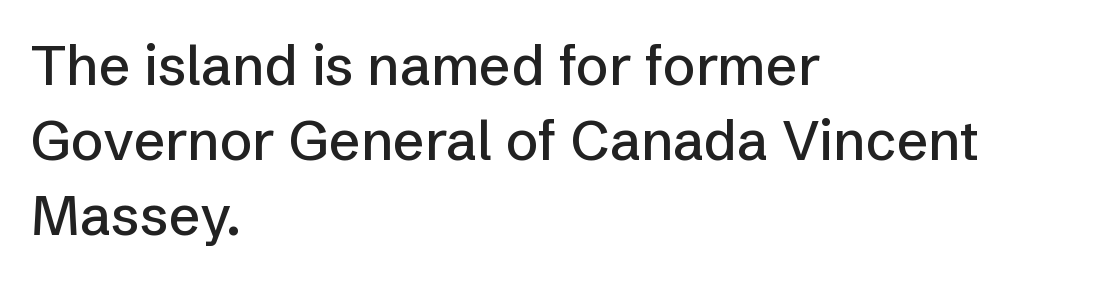
This block has exactly the height ordinary leading produces. Note: no serifs on the glyphs. All the whitespace from short lines collects on the right. Compared with typical body copy, the letter spacing here is the same. Is there any slant? The stems are plumb. Is this a fixed-width face? No — the glyphs have proportional, varying widths.
